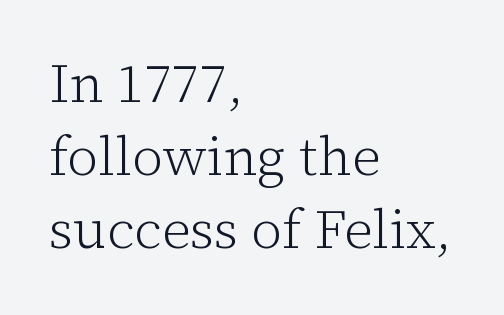
{"serif": "yes", "italic": "no", "bold": "no", "weight": "light", "width": "normal", "stroke_contrast": "low", "x_height": "medium", "monospaced": "no", "underline": "no", "align": "left", "line_spacing": "normal", "line_spacing_ratio": 1.35, "letter_spacing": "normal", "letter_spacing_em": 0.0, "glyph_px": 54}
